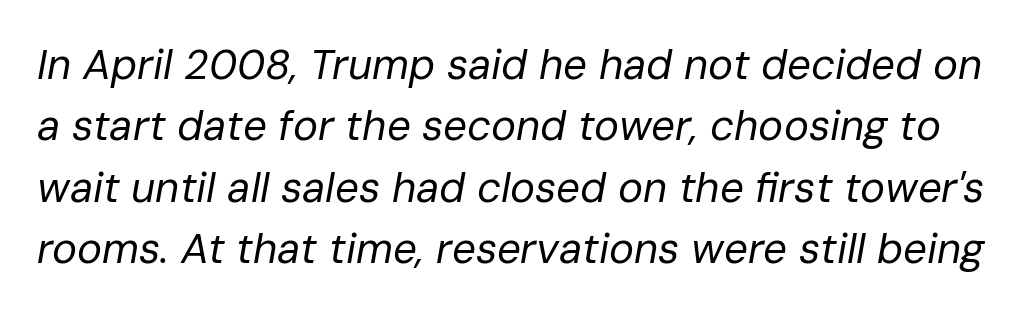
{"italic": "yes", "lean": "right", "slant_degrees": 10, "bold": "no", "weight": "regular", "width": "normal", "stroke_contrast": "low", "x_height": "medium", "monospaced": "no", "underline": "no", "line_spacing": "normal", "line_spacing_ratio": 1.46, "letter_spacing": "normal", "letter_spacing_em": 0.0, "glyph_px": 42}
